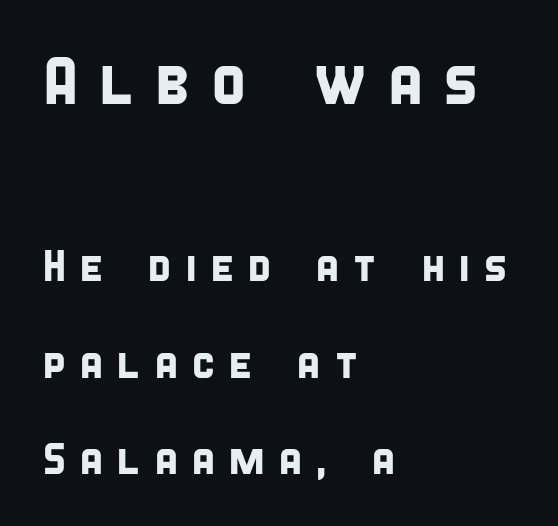
Q: Is the typeface a serif or a sans-serif typeface? A: Sans-serif.
Q: Is the text underlined? A: No.
Q: How is the paragraph aligned? A: Left-aligned.
Q: Is the spacing between letters normal or unusually wide? A: Unusually wide.
Q: Is the spacing between lines tight, normal or loose? A: Loose.
Q: Which block of text is set in a larger size, the first (top) or the second (bottom)? A: The first (top) one.
Q: Width (condensed, normal, or wide)? A: Condensed.
Q: Stroke contrast? A: Low.
Q: x-height? A: Large.
Q: Monospaced? A: No.
